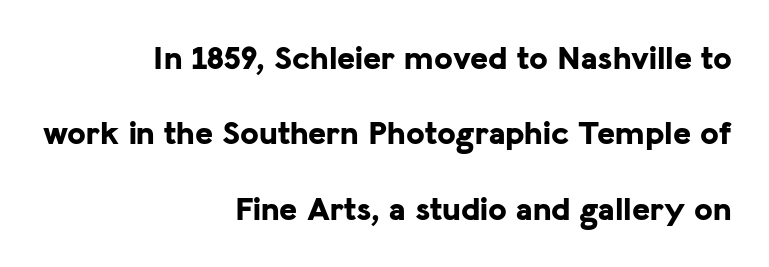
{"serif": "no", "italic": "no", "bold": "yes", "weight": "bold", "width": "normal", "stroke_contrast": "low", "x_height": "medium", "monospaced": "no", "underline": "no", "align": "right", "line_spacing": "loose", "line_spacing_ratio": 2.22, "letter_spacing": "normal", "letter_spacing_em": 0.0, "glyph_px": 34}
